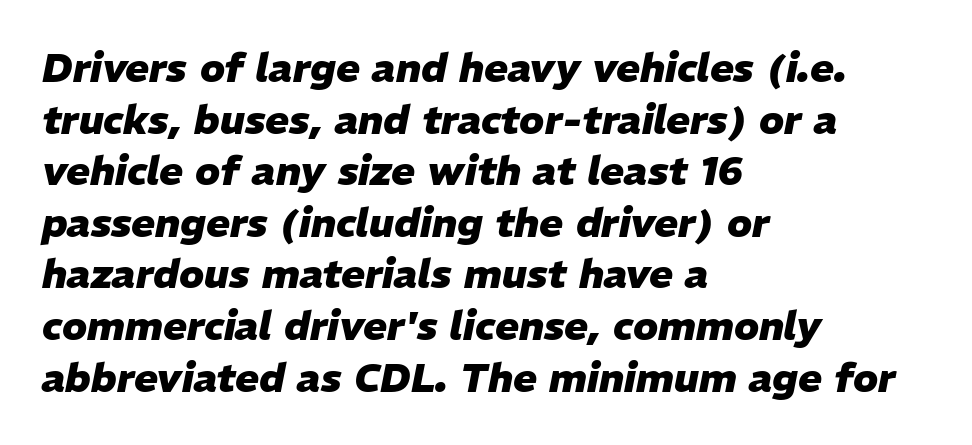
Default kerning and tracking; the words read as compact shapes. Descenders hang freely into open space. Every row of glyphs begins at an identical x-position on the left. A typesetter would call this proportional, since set widths differ per character. Emphasis-style slanted type is in use.
